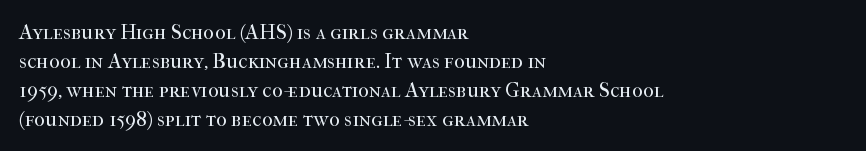
{"italic": "no", "bold": "no", "underline": "no", "align": "left", "line_spacing": "normal", "line_spacing_ratio": 1.38, "letter_spacing": "normal", "letter_spacing_em": 0.0, "glyph_px": 21}
